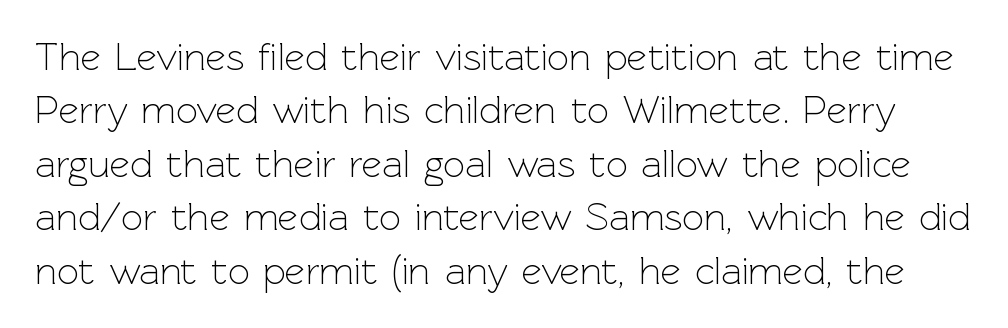
How would I describe the line gaps? Plain and ordinary. Serif or sans? Sans — the stroke terminals are bare. Inter-character spacing is left at the font's built-in metrics. Each letter keeps its own natural width here, so spacing adapts to shape. Heft: none added — not bold.
